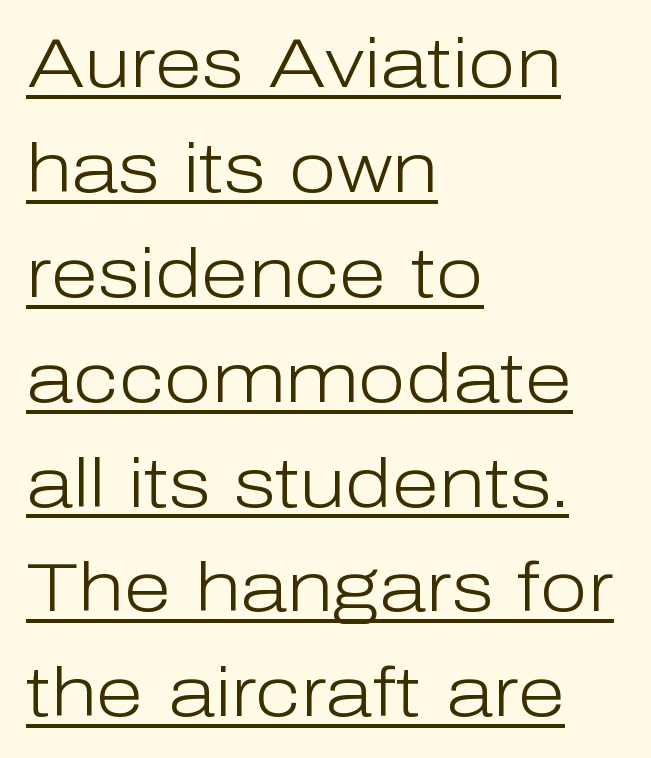
Characters remain perfectly vertical along every line. Check where the strokes stop: nothing finishes them off — pure sans. The characters are drawn with everyday or finer stroke widths. Honestly, the letter spacing is just normal — you wouldn't notice it. Does the leading feel generous? No, just average.
